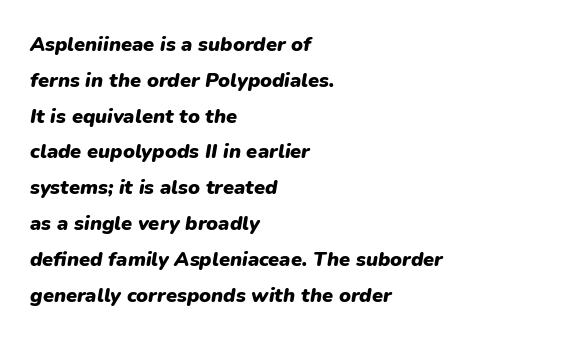
{"italic": "yes", "lean": "right", "slant_degrees": 9, "bold": "yes", "underline": "no", "align": "left", "line_spacing_ratio": 1.79, "letter_spacing": "normal", "letter_spacing_em": 0.0, "glyph_px": 20}
